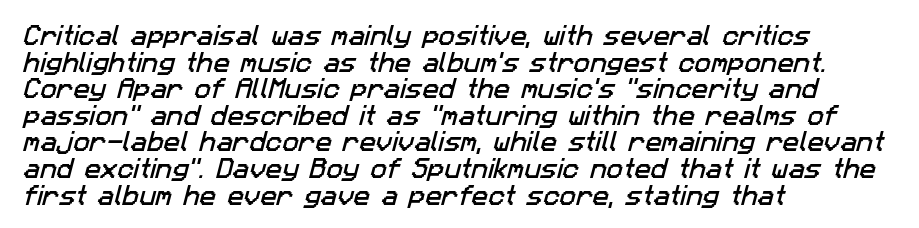
The image shows 22 px text type; set left-aligned, line spacing 1.21x, normal letter spacing, not underlined.
